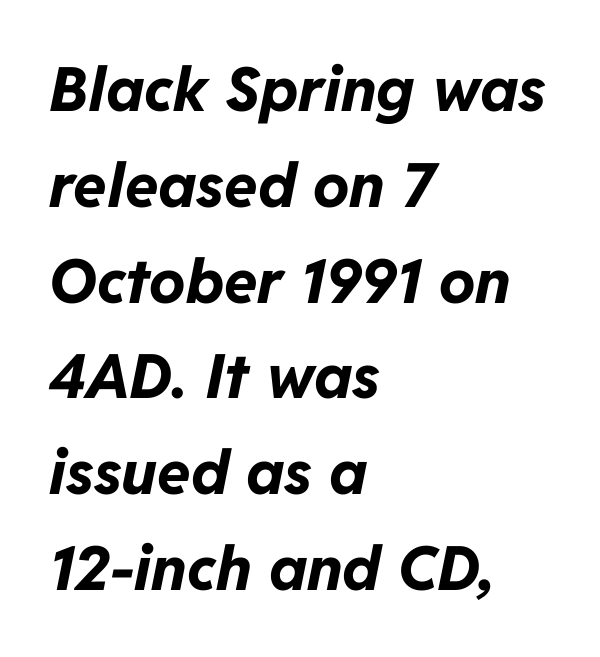
{"italic": "yes", "lean": "right", "slant_degrees": 11, "bold": "yes", "weight": "bold", "width": "normal", "stroke_contrast": "low", "x_height": "medium", "monospaced": "no", "underline": "no", "align": "left", "line_spacing": "normal", "line_spacing_ratio": 1.57, "letter_spacing": "normal", "letter_spacing_em": 0.0, "glyph_px": 61}
